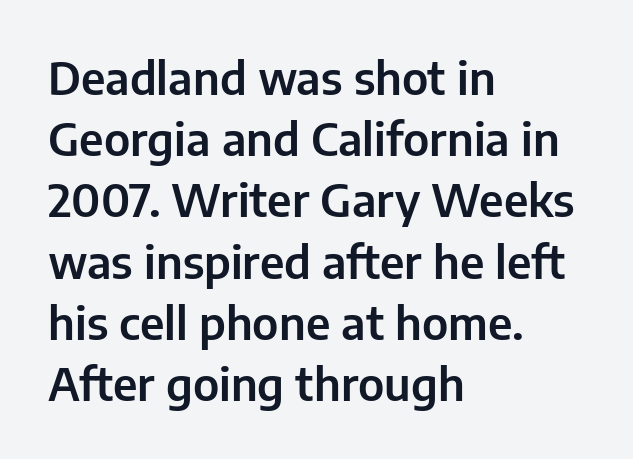
The tracking reads as untouched default to a designer's eye. A sans-serif font was chosen for this passage. Line spacing here is normal. The rag falls on the right side of this text block. The type sits square on the baseline with zero lean. The letters advance in unequal steps, a hallmark of proportional type.
